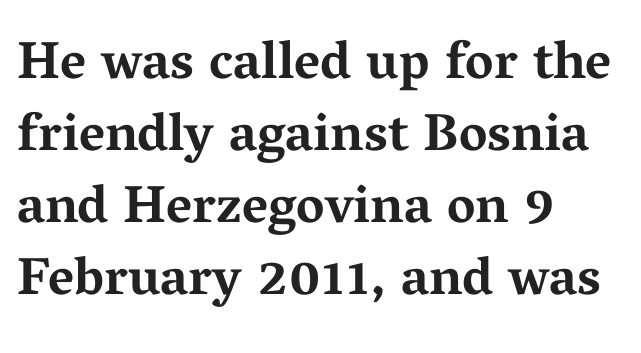
Q: Is the text bold? A: Yes.
Q: Is the text italic (slanted)? A: No, it is upright.
Q: Is the typeface a serif or a sans-serif typeface? A: Serif.
Q: Is the text underlined? A: No.
Q: How is the paragraph aligned? A: Left-aligned.
Q: Is the spacing between letters normal or unusually wide? A: Normal.
Q: Is the spacing between lines tight, normal or loose? A: Normal.
Q: Width (condensed, normal, or wide)? A: Wide.
Q: Stroke contrast? A: Medium.
Q: x-height? A: Medium.
Q: Monospaced? A: No.
